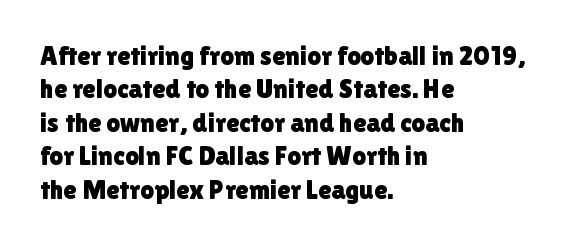
{"italic": "no", "underline": "no", "align": "left", "line_spacing_ratio": 1.24, "letter_spacing": "normal", "letter_spacing_em": 0.0, "glyph_px": 27}
